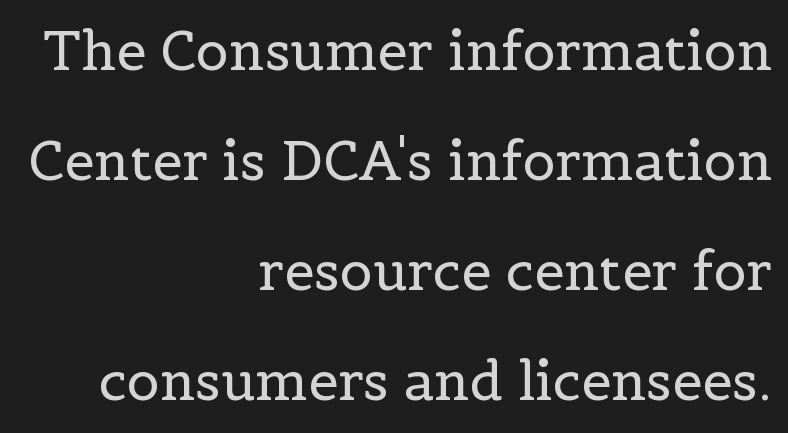
Q: Is the text bold? A: No.
Q: Is the text italic (slanted)? A: No, it is upright.
Q: Is the typeface a serif or a sans-serif typeface? A: Serif.
Q: Is the text underlined? A: No.
Q: How is the paragraph aligned? A: Right-aligned.
Q: Is the spacing between letters normal or unusually wide? A: Normal.
Q: Is the spacing between lines tight, normal or loose? A: Loose.
Q: Width (condensed, normal, or wide)? A: Normal.
Q: x-height? A: Medium.
Q: Monospaced? A: No.
